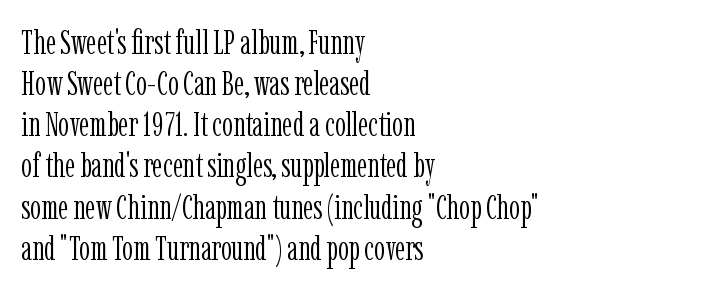
{"serif": "yes", "italic": "no", "bold": "no", "weight": "light", "width": "condensed", "stroke_contrast": "low", "x_height": "medium", "monospaced": "no", "underline": "no", "align": "left", "line_spacing_ratio": 1.21, "letter_spacing": "normal", "letter_spacing_em": 0.0, "glyph_px": 34}
